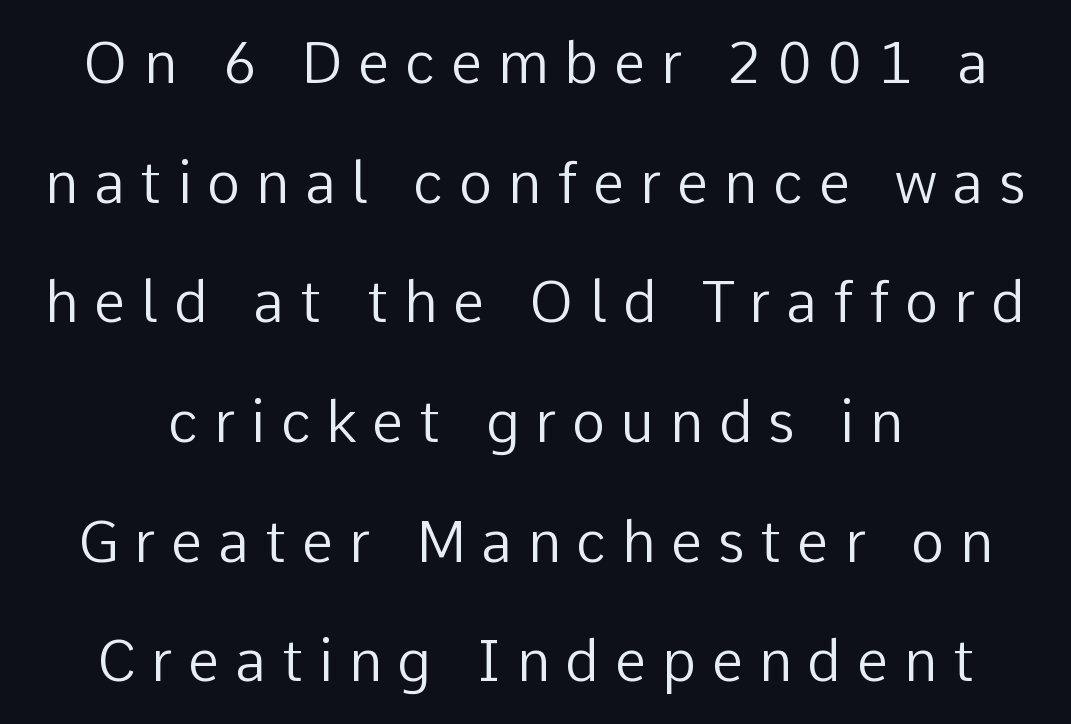
Q: Is the text bold? A: No.
Q: Is the text italic (slanted)? A: No, it is upright.
Q: Is the typeface a serif or a sans-serif typeface? A: Sans-serif.
Q: Is the text underlined? A: No.
Q: How is the paragraph aligned? A: Centered.
Q: Is the spacing between letters normal or unusually wide? A: Unusually wide.
Q: Is the spacing between lines tight, normal or loose? A: Loose.
Q: Width (condensed, normal, or wide)? A: Normal.
Q: Stroke contrast? A: Low.
Q: x-height? A: Medium.
Q: Monospaced? A: No.
